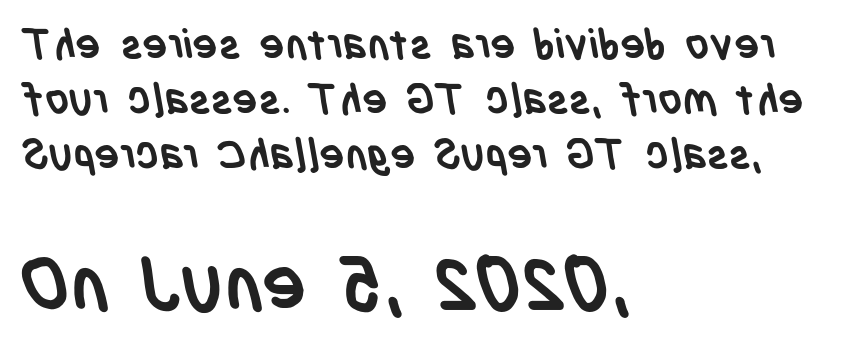
Visually, the bottom section dominates because its glyphs are scaled up. Looks like regular typesetting: each glyph gets only the width it needs. Leftover space on each line is placed entirely after the last word. A typesetter would call this zero additional tracking. Typographically, this falls in the sans-serif category. Rule under the text: the space is simply empty.
